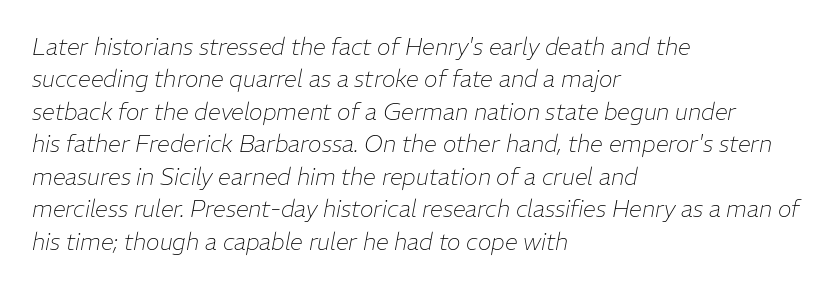
Q: Is the text bold? A: No.
Q: Is the text italic (slanted)? A: Yes, it leans right by about 11 degrees.
Q: Is the text underlined? A: No.
Q: How is the paragraph aligned? A: Left-aligned.
Q: Is the spacing between letters normal or unusually wide? A: Normal.
Q: Is the spacing between lines tight, normal or loose? A: Normal.
